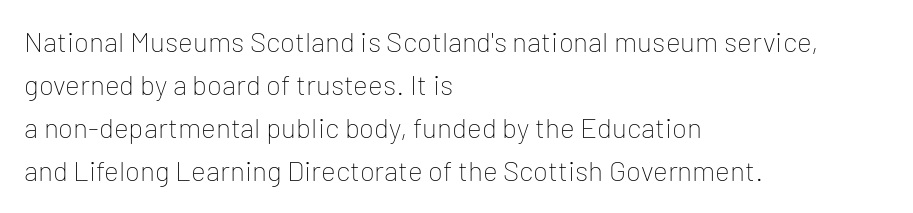
Is this a sans? Yes — the strokes have no serifs. Any mark beneath the type? The region is blank. The space between consecutive lines is moderate. Line starts are locked; line ends wander. Does the lettering tilt? It doesn't — this is upright.
